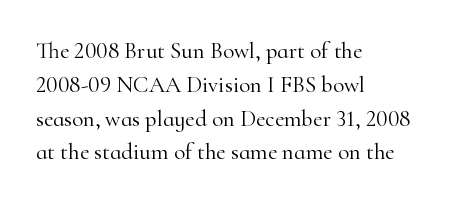
Q: Is the text bold? A: No.
Q: Is the text italic (slanted)? A: No, it is upright.
Q: Is the text underlined? A: No.
Q: How is the paragraph aligned? A: Left-aligned.
Q: Is the spacing between letters normal or unusually wide? A: Normal.
Q: Is the spacing between lines tight, normal or loose? A: Normal.
